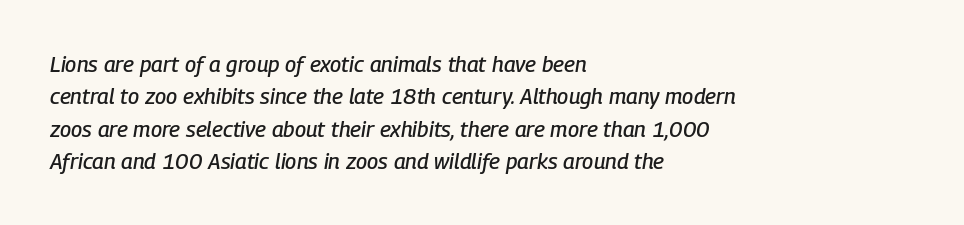
{"italic": "yes", "lean": "right", "slant_degrees": 9, "underline": "no", "align": "left", "line_spacing": "normal", "line_spacing_ratio": 1.47, "letter_spacing": "normal", "letter_spacing_em": 0.0, "glyph_px": 22}
